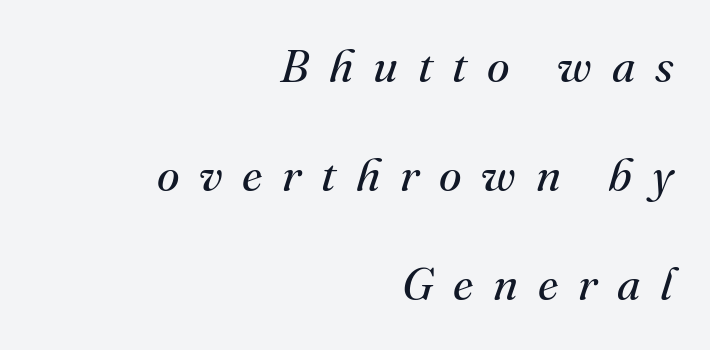
{"serif": "yes", "italic": "yes", "lean": "right", "slant_degrees": 16, "bold": "no", "weight": "regular", "width": "normal", "stroke_contrast": "medium", "x_height": "small", "monospaced": "no", "underline": "no", "align": "right", "line_spacing": "loose", "line_spacing_ratio": 2.37, "letter_spacing": "wide", "letter_spacing_em": 0.43, "glyph_px": 46}
